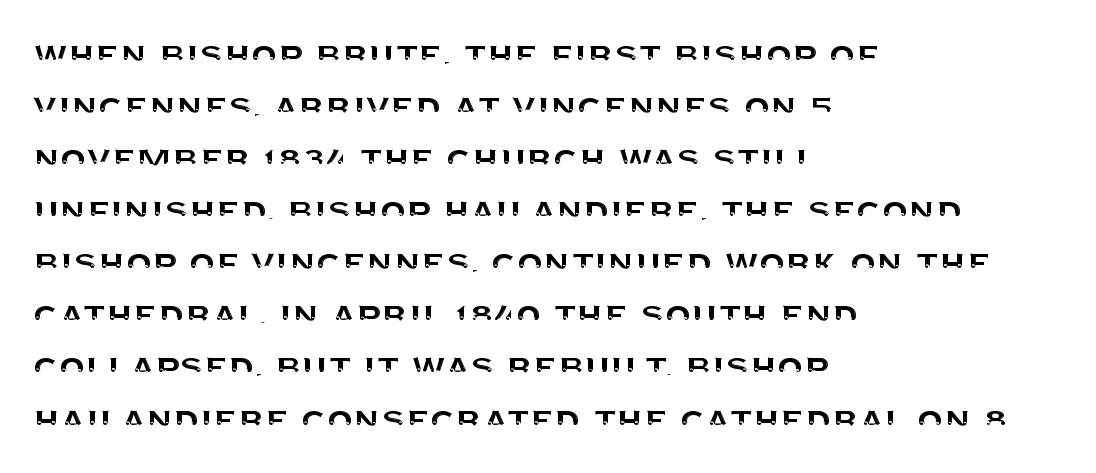
The image shows 42 px sans-serif type, upright; set left-aligned, line spacing 1.24x, normal letter spacing, not underlined; medium stroke contrast and a large x-height.
